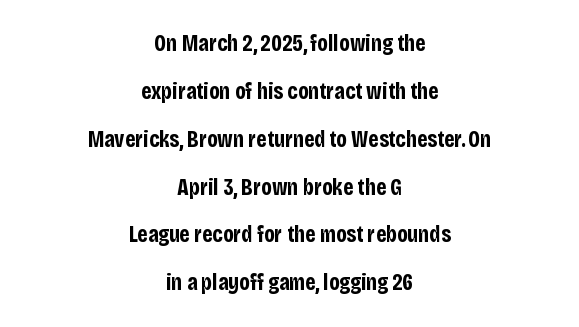
{"italic": "no", "bold": "yes", "underline": "no", "align": "center", "line_spacing": "loose", "line_spacing_ratio": 2.08, "letter_spacing": "normal", "letter_spacing_em": 0.0, "glyph_px": 23}
